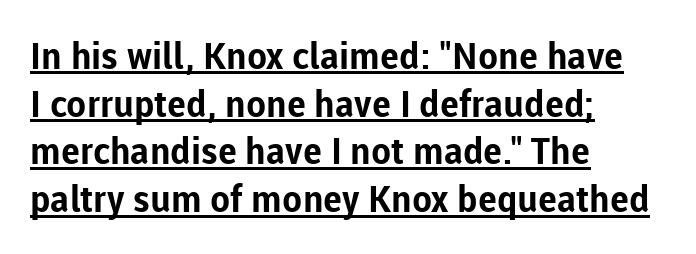
The image shows 37 px bold sans-serif type, upright; set left-aligned, normal line spacing (1.29x), normal letter spacing, underlined; low stroke contrast and a medium x-height.
